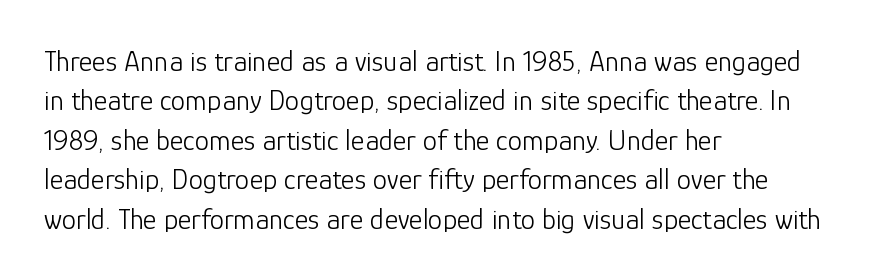
The string is rendered with underlining switched off. Summary of vertical rhythm: regular, with standard interline spacing. Typographically, this falls in the sans-serif category. Typeset ragged right — the left edge is the straight one.
